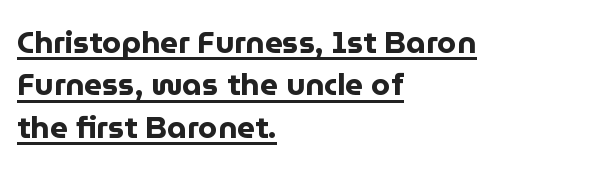
{"serif": "no", "italic": "no", "bold": "yes", "weight": "bold", "width": "normal", "stroke_contrast": "low", "x_height": "medium", "monospaced": "no", "underline": "yes", "align": "left", "line_spacing": "normal", "line_spacing_ratio": 1.37, "letter_spacing": "normal", "letter_spacing_em": 0.0, "glyph_px": 31}
